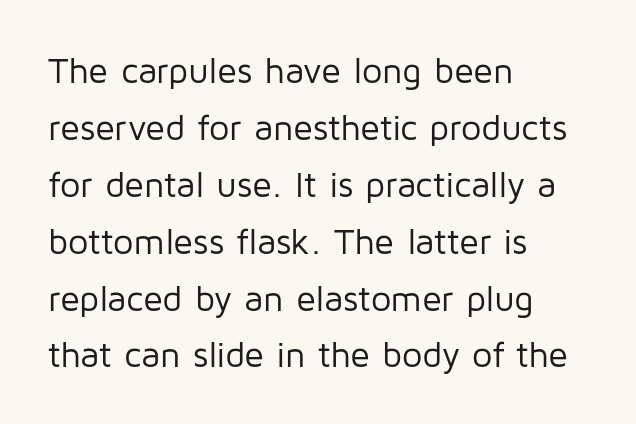
Q: Is the text bold? A: No.
Q: Is the text italic (slanted)? A: No, it is upright.
Q: Is the typeface a serif or a sans-serif typeface? A: Sans-serif.
Q: Is the text underlined? A: No.
Q: How is the paragraph aligned? A: Left-aligned.
Q: Is the spacing between letters normal or unusually wide? A: Normal.
Q: Is the spacing between lines tight, normal or loose? A: Normal.
Q: Width (condensed, normal, or wide)? A: Normal.
Q: Stroke contrast? A: Low.
Q: x-height? A: Medium.
Q: Monospaced? A: No.
